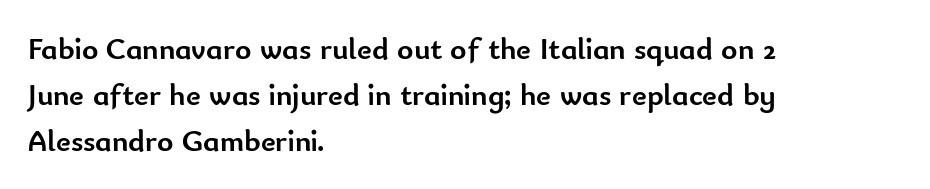
The image shows 31 px semibold sans-serif type, upright; set left-aligned, normal line spacing (1.49x), normal letter spacing, not underlined; low stroke contrast and a small x-height.
